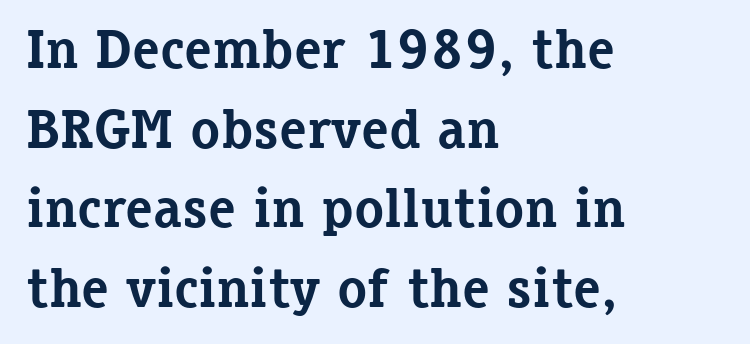
Posture: vertical. Reading down the column, the eye jumps a familiar distance to each next line. This rendering employs a face with finishing strokes, i.e., a serif. The rag falls on the right side of this text block. The strokes are fattened all the way to bold. Is this a fixed-width face? No — the glyphs have proportional, varying widths.
